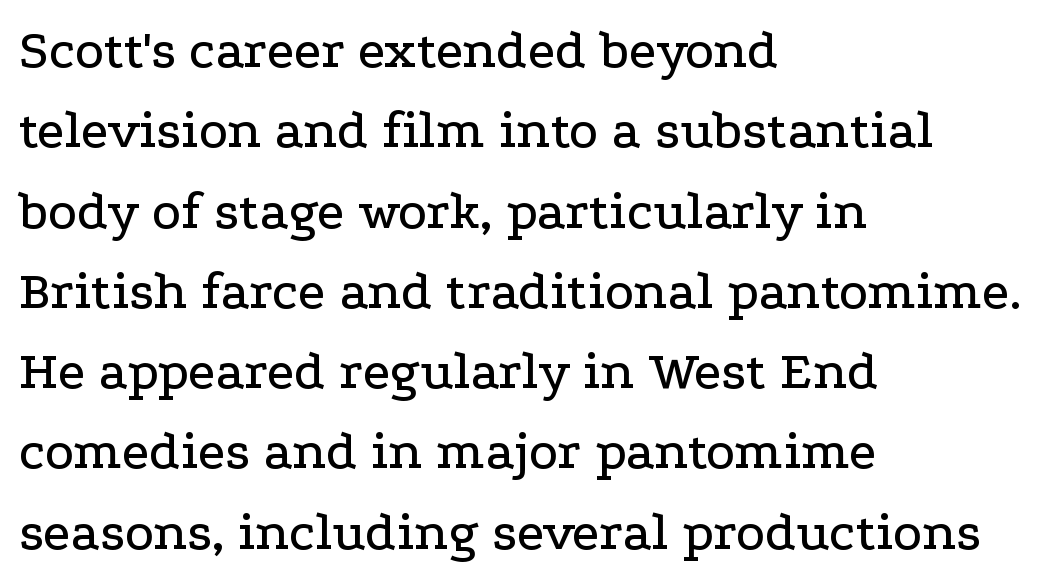
The face used here is proportionally spaced, like ordinary book or web type. Alignment: flush left. Tracking here is standard; glyphs follow each other at the usual distance. No word sits above an underline. Ordinary non-slanted type is in use.
